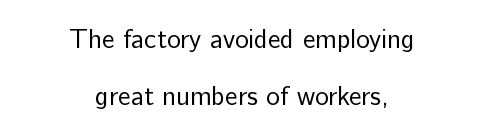
Q: Is the text bold? A: No.
Q: Is the text italic (slanted)? A: No, it is upright.
Q: Is the text underlined? A: No.
Q: How is the paragraph aligned? A: Centered.
Q: Is the spacing between letters normal or unusually wide? A: Normal.
Q: Is the spacing between lines tight, normal or loose? A: Loose.
